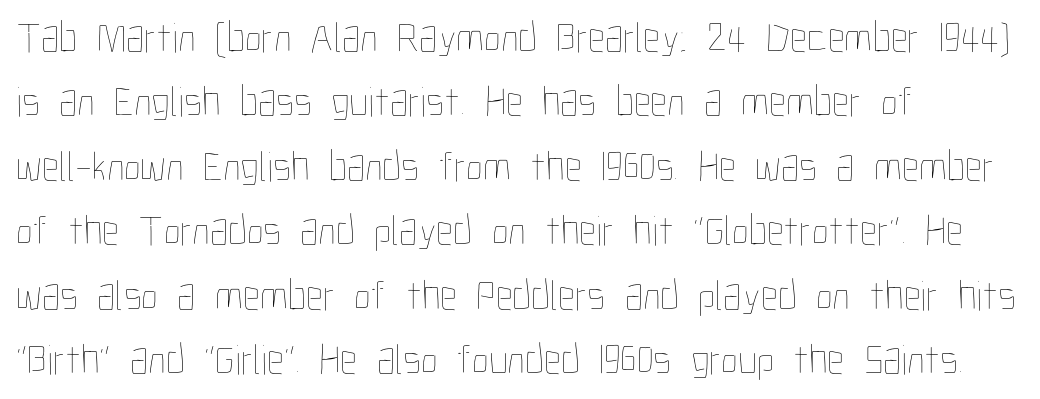
Q: Is the text bold? A: No.
Q: Is the text italic (slanted)? A: No, it is upright.
Q: Is the text underlined? A: No.
Q: How is the paragraph aligned? A: Left-aligned.
Q: Is the spacing between letters normal or unusually wide? A: Normal.
Q: Is the spacing between lines tight, normal or loose? A: Normal.
Q: Width (condensed, normal, or wide)? A: Condensed.
Q: Stroke contrast? A: Low.
Q: x-height? A: Medium.
Q: Monospaced? A: No.
